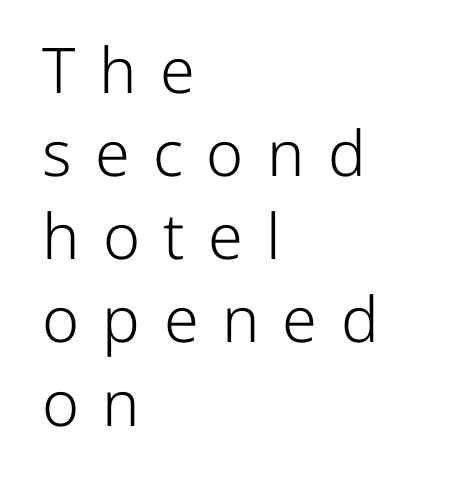
Q: Is the text bold? A: No.
Q: Is the text italic (slanted)? A: No, it is upright.
Q: Is the typeface a serif or a sans-serif typeface? A: Sans-serif.
Q: Is the text underlined? A: No.
Q: How is the paragraph aligned? A: Left-aligned.
Q: Is the spacing between letters normal or unusually wide? A: Unusually wide.
Q: Is the spacing between lines tight, normal or loose? A: Normal.
Q: Width (condensed, normal, or wide)? A: Normal.
Q: Stroke contrast? A: Low.
Q: x-height? A: Medium.
Q: Monospaced? A: No.
